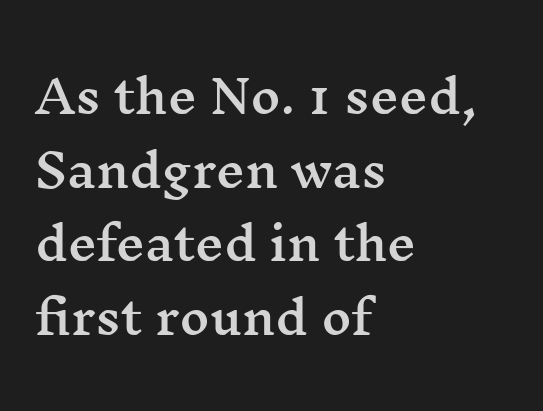
Do the characters align in a grid? No, the font is proportional. Reading down the block, your eye returns to a fixed left position each line. What stands out about the letter spacing? Nothing — it is the standard amount. This is the regular roman posture of the typeface. Font category for this specimen: serif.
